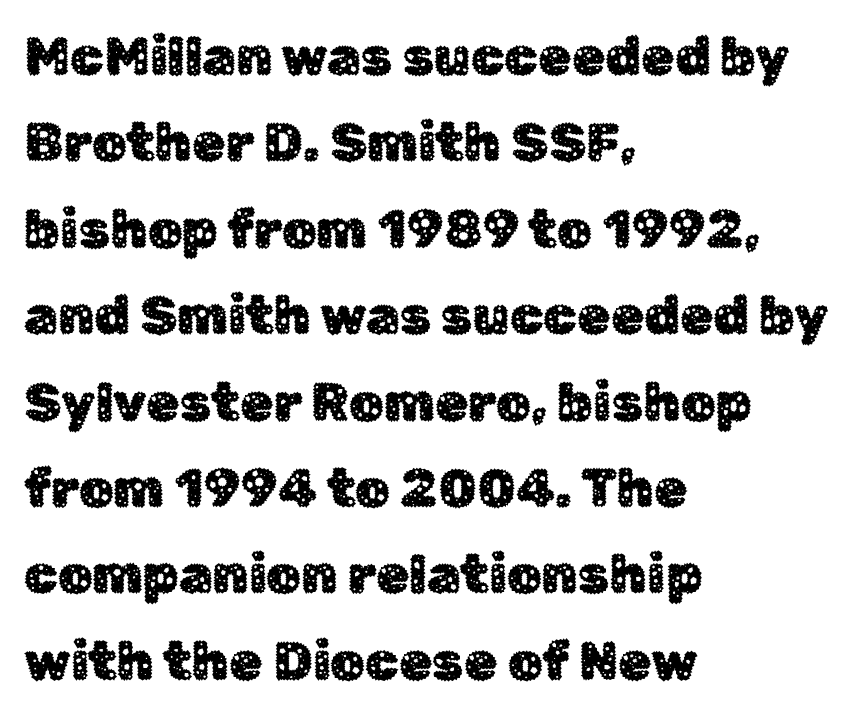
The image shows 54 px sans-serif type, upright; set left-aligned, normal line spacing (1.6x), normal letter spacing, not underlined; low stroke contrast and a medium x-height.
